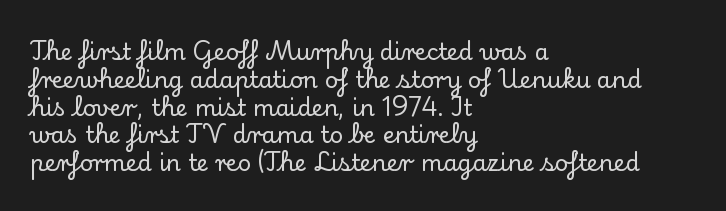
{"italic": "no", "underline": "no", "align": "left", "line_spacing_ratio": 1.21, "letter_spacing": "normal", "letter_spacing_em": 0.0, "glyph_px": 23}
